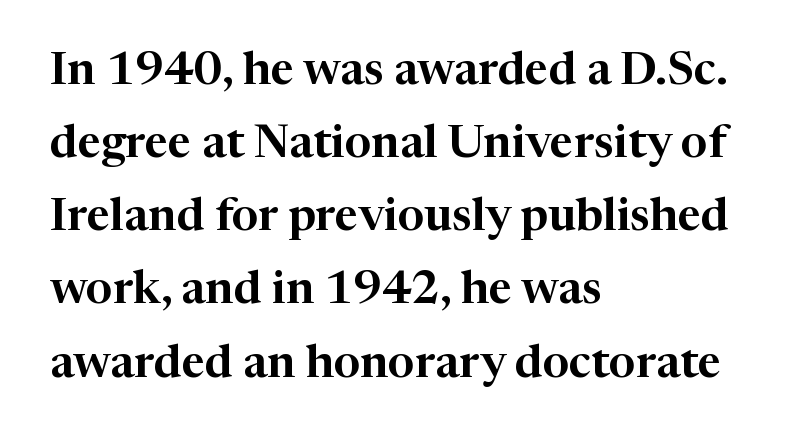
The space beneath each line is pristine and unruled. Every stem runs plumb, perpendicular to the baseline. The vertical gap from one line to the next is medium. This rendering uses left alignment, leaving the right contour irregular.
